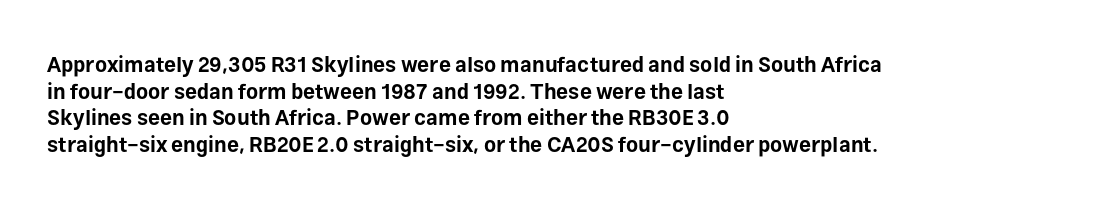
Q: Is the text bold? A: Yes.
Q: Is the text italic (slanted)? A: No, it is upright.
Q: Is the text underlined? A: No.
Q: How is the paragraph aligned? A: Left-aligned.
Q: Is the spacing between letters normal or unusually wide? A: Normal.
Q: Is the spacing between lines tight, normal or loose? A: Normal.
